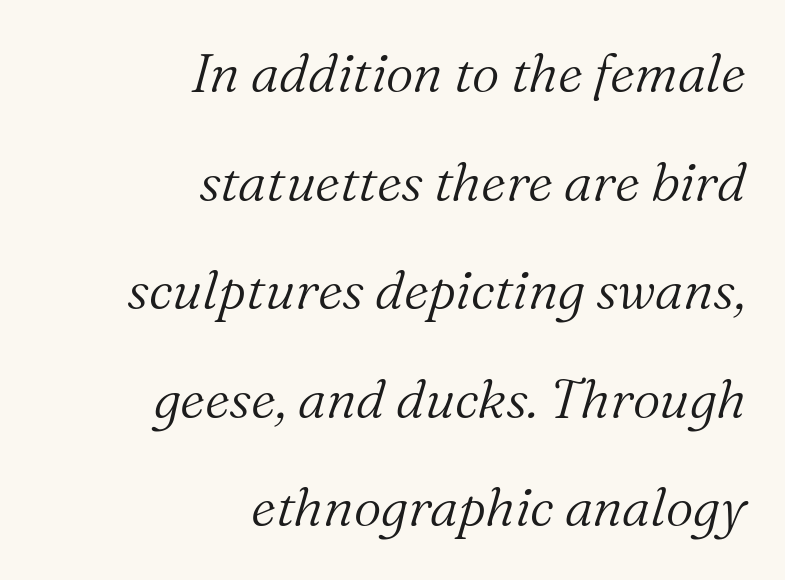
{"serif": "yes", "italic": "yes", "lean": "right", "slant_degrees": 16, "bold": "no", "weight": "light", "width": "normal", "stroke_contrast": "medium", "x_height": "medium", "monospaced": "no", "underline": "no", "align": "right", "line_spacing": "loose", "line_spacing_ratio": 2.01, "letter_spacing": "normal", "letter_spacing_em": 0.0, "glyph_px": 54}
